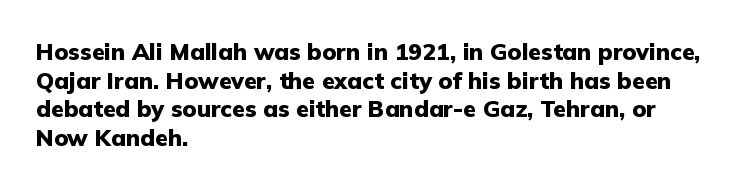
The image shows 23 px bold type, upright; set left-aligned, normal line spacing (1.25x), normal letter spacing, not underlined.
